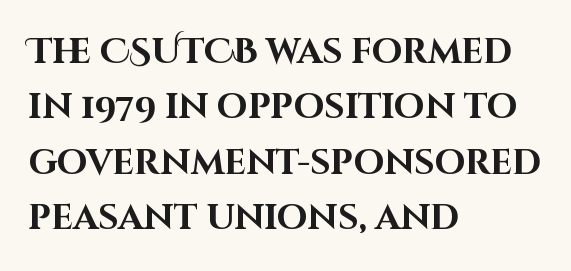
These lines carry a lot of weight — the face is fully bold. Nope, no serifs anywhere on these letters. Think of a printed novel: that variable character pitch is what you see here. Students, observe: this is what conventionally led text looks like. The line texture is even and compact thanks to regular tracking. Posture: upright roman.
